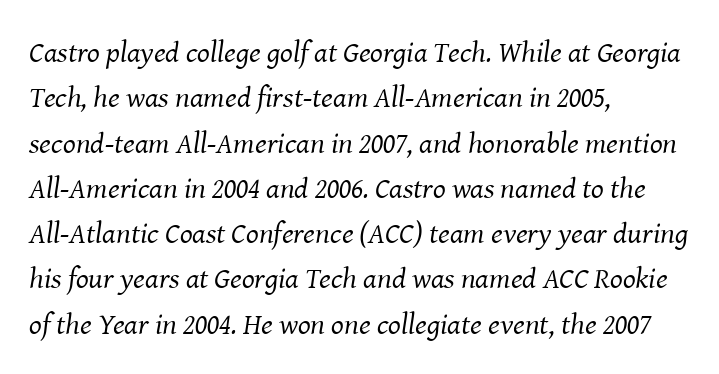
The image shows 30 px regular-weight serif type, italic (leaning right); set left-aligned, normal line spacing (1.51x), normal letter spacing, not underlined; medium stroke contrast and a medium x-height.
